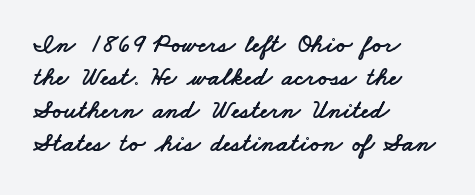
The image shows 26 px text type; set left-aligned, normal line spacing (1.27x), normal letter spacing, not underlined.
